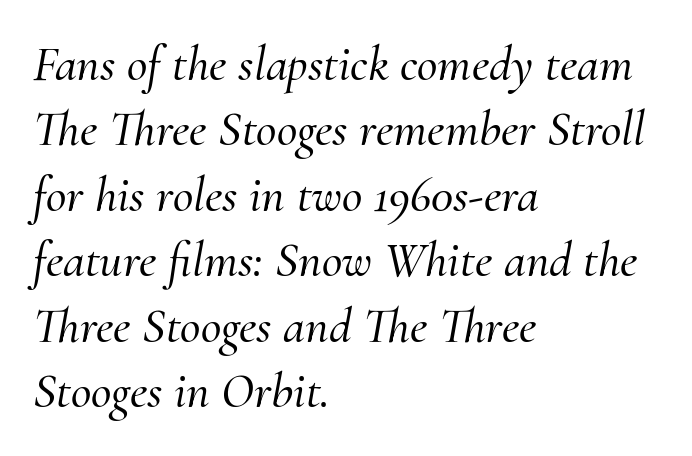
The image shows 50 px serif type, italic (leaning right); set left-aligned, normal line spacing (1.31x), normal letter spacing, not underlined; medium stroke contrast and a small x-height.
